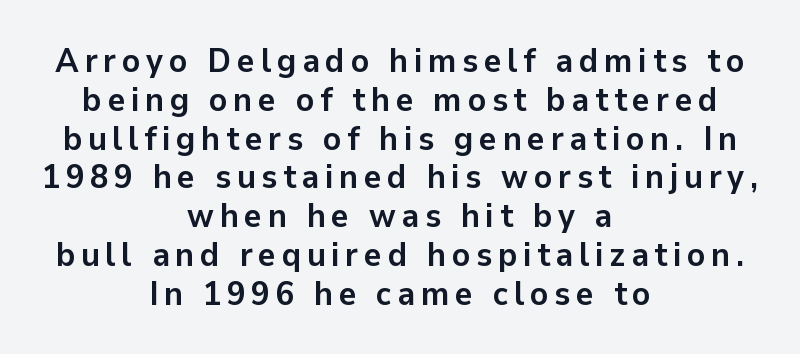
The image shows 34 px semibold sans-serif type, upright; set centered, tight line spacing (1.14x), not underlined; low stroke contrast and a medium x-height.
